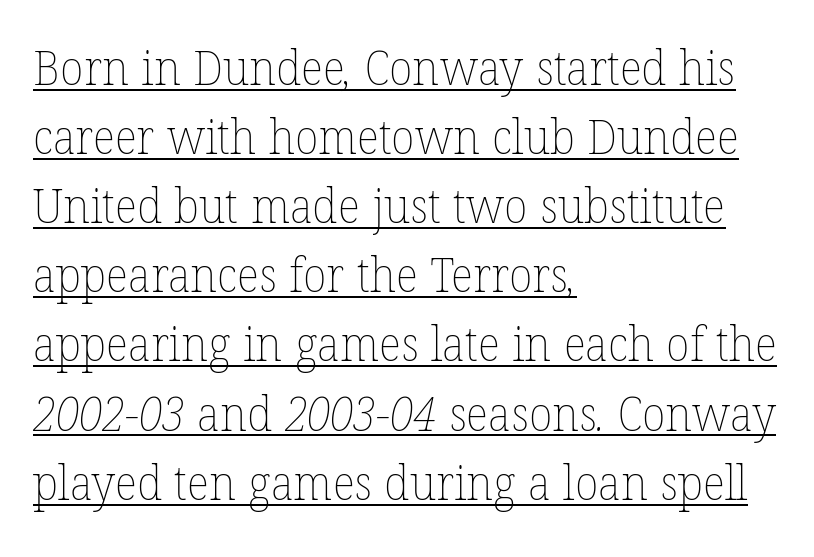
Q: Is the text bold? A: No.
Q: Is the text underlined? A: Yes.
Q: How is the paragraph aligned? A: Left-aligned.
Q: Is the spacing between letters normal or unusually wide? A: Normal.
Q: Is the spacing between lines tight, normal or loose? A: Normal.
Q: Width (condensed, normal, or wide)? A: Normal.
Q: Stroke contrast? A: Low.
Q: x-height? A: Medium.
Q: Monospaced? A: No.
